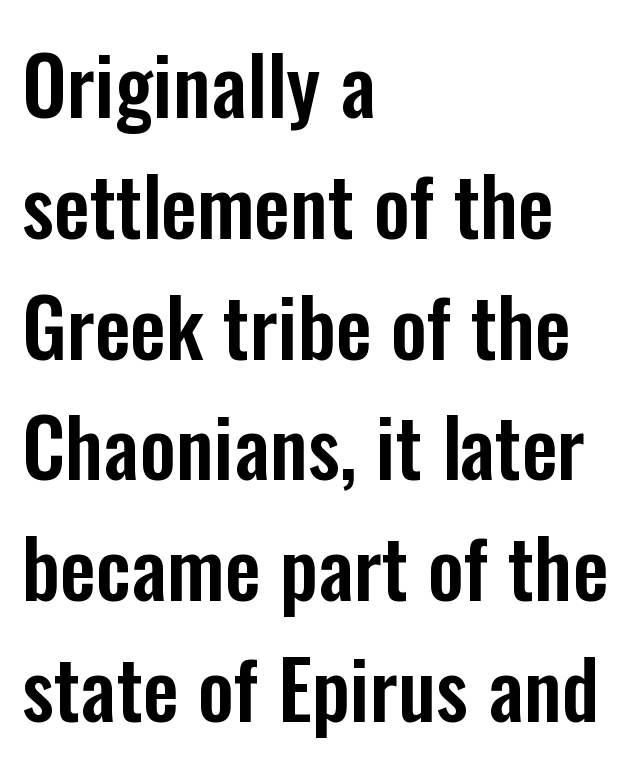
The image shows 80 px condensed sans-serif type, upright; set left-aligned, normal line spacing (1.51x), normal letter spacing, not underlined; low stroke contrast and a medium x-height.
